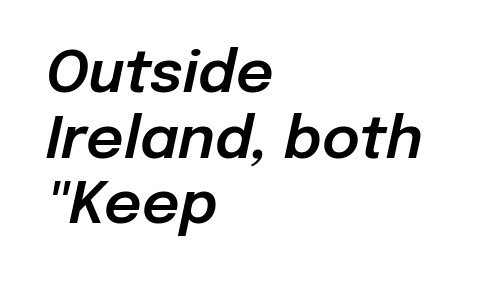
{"italic": "yes", "lean": "right", "slant_degrees": 12, "width": "normal", "stroke_contrast": "low", "x_height": "medium", "monospaced": "no", "underline": "no", "align": "left", "line_spacing": "tight", "line_spacing_ratio": 1.13, "letter_spacing": "normal", "letter_spacing_em": 0.0, "glyph_px": 58}
